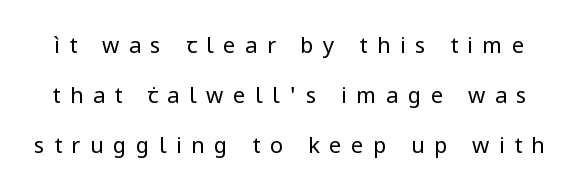
Is there much room between lines? Yes — plenty of vertical air separates them. This sample uses an upright cut, with every glyph sitting square on the baseline. Underline: absent. The weight tops out at a normal text grade.
